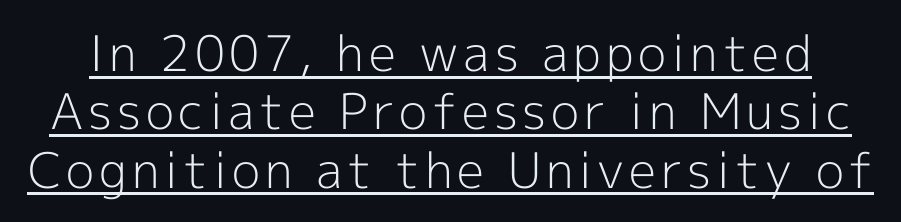
The image shows 49 px light sans-serif type, upright; set line spacing 1.19x, underlined; a medium x-height.
